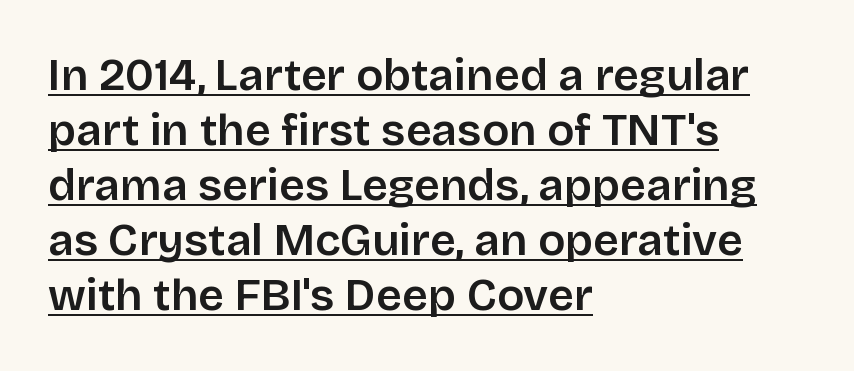
A rule runs beneath these lines of type. There is no visible air inserted between adjacent glyphs. These lines were composed using upright roman letters. The passage shown is typed in a proportional face where columns would drift. Are there feet on the stems? There aren't — it's a sans. This rendering uses left alignment, leaving the right contour irregular.
